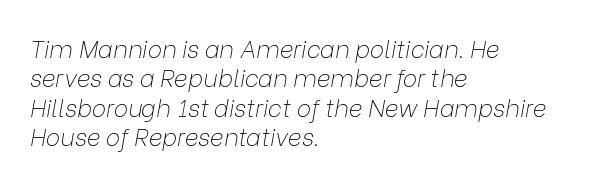
Q: Is the text bold? A: No.
Q: Is the text italic (slanted)? A: Yes, it leans right by about 9 degrees.
Q: Is the text underlined? A: No.
Q: How is the paragraph aligned? A: Left-aligned.
Q: Is the spacing between letters normal or unusually wide? A: Normal.
